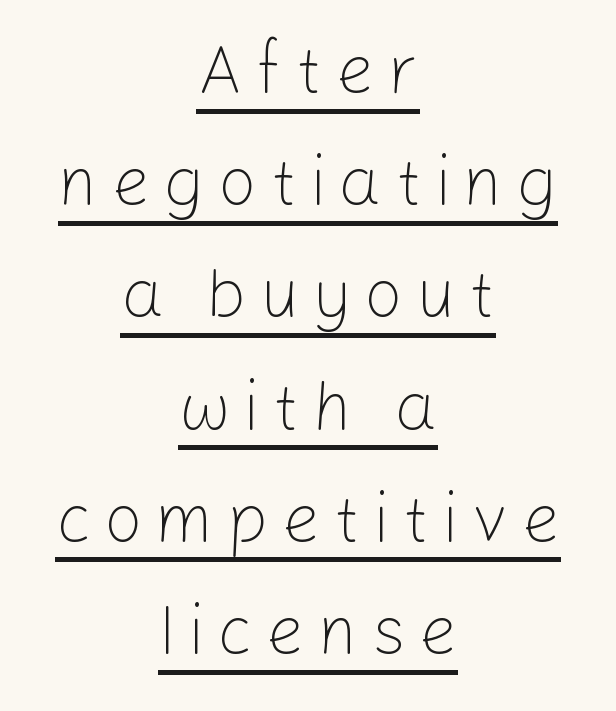
Q: Is the text bold? A: No.
Q: Is the text italic (slanted)? A: No, it is upright.
Q: Is the typeface a serif or a sans-serif typeface? A: Sans-serif.
Q: Is the text underlined? A: Yes.
Q: How is the paragraph aligned? A: Centered.
Q: Is the spacing between lines tight, normal or loose? A: Normal.
Q: Width (condensed, normal, or wide)? A: Normal.
Q: Stroke contrast? A: Low.
Q: x-height? A: Medium.
Q: Monospaced? A: No.
